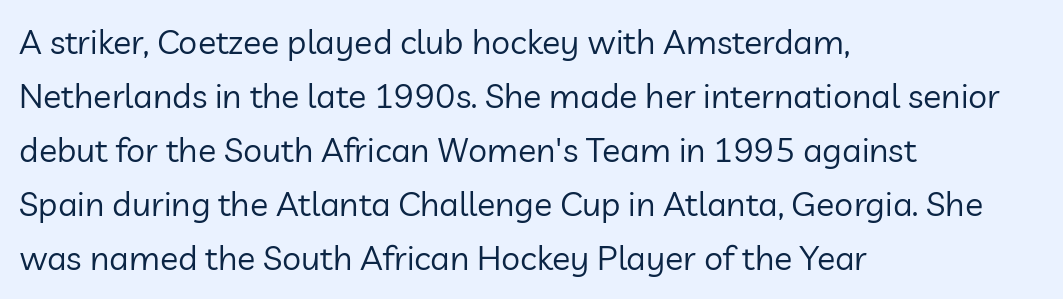
{"serif": "no", "italic": "no", "bold": "no", "weight": "regular", "width": "normal", "stroke_contrast": "low", "x_height": "medium", "monospaced": "no", "underline": "no", "align": "left", "line_spacing": "normal", "line_spacing_ratio": 1.59, "letter_spacing": "normal", "letter_spacing_em": 0.0, "glyph_px": 34}
